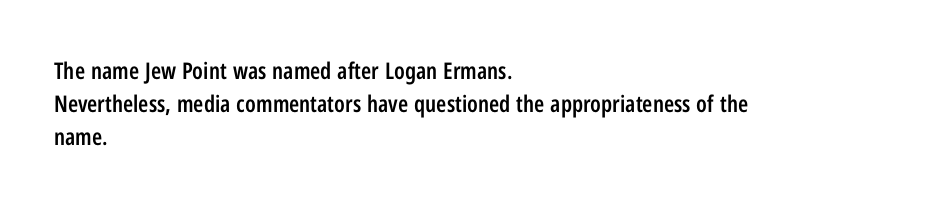
Default kerning and tracking; the words read as compact shapes. Quick note: interline space is typical. This rendering features lettering with no underline. Left-aligned paragraph, ragged on the right. The strokes are fattened partway — semibold, not bold. Italic: no, the glyphs are upright roman.
